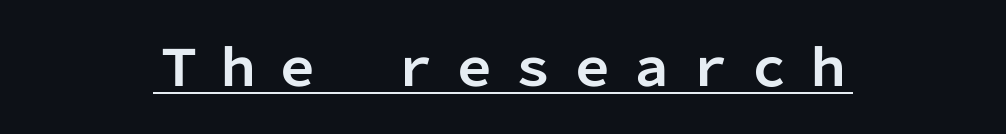
{"serif": "no", "italic": "no", "bold": "yes", "weight": "bold", "width": "normal", "stroke_contrast": "low", "x_height": "medium", "monospaced": "no", "underline": "yes", "glyph_px": 50}
